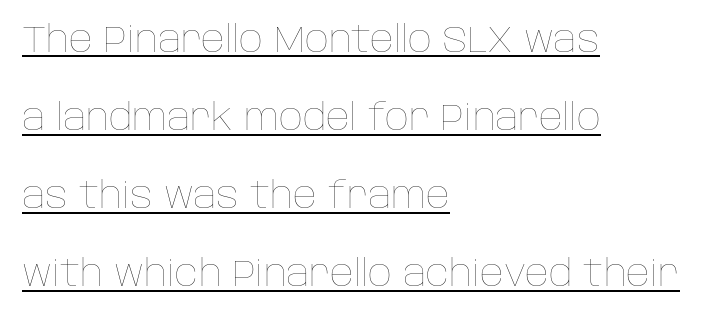
The image shows 37 px thin type, upright; set left-aligned, loose line spacing (2.11x), normal letter spacing, underlined; low stroke contrast and a large x-height.
